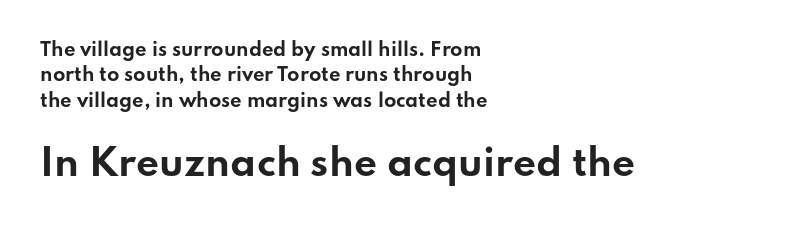
Q: Is the text bold? A: Yes.
Q: Is the text italic (slanted)? A: No, it is upright.
Q: Is the typeface a serif or a sans-serif typeface? A: Sans-serif.
Q: Is the text underlined? A: No.
Q: How is the paragraph aligned? A: Left-aligned.
Q: Is the spacing between letters normal or unusually wide? A: Normal.
Q: Is the spacing between lines tight, normal or loose? A: Normal.
Q: Which block of text is set in a larger size, the first (top) or the second (bottom)? A: The second (bottom) one.
Q: Width (condensed, normal, or wide)? A: Wide.
Q: Stroke contrast? A: Low.
Q: x-height? A: Small.
Q: Monospaced? A: No.
